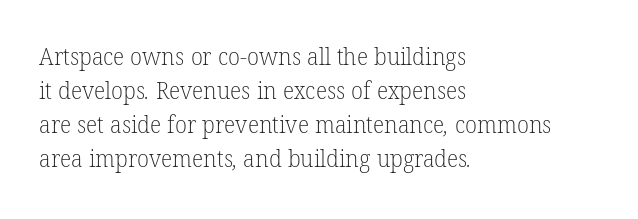
{"bold": "no", "underline": "no", "align": "left", "line_spacing": "normal", "line_spacing_ratio": 1.42, "letter_spacing": "normal", "letter_spacing_em": 0.0, "glyph_px": 24}
